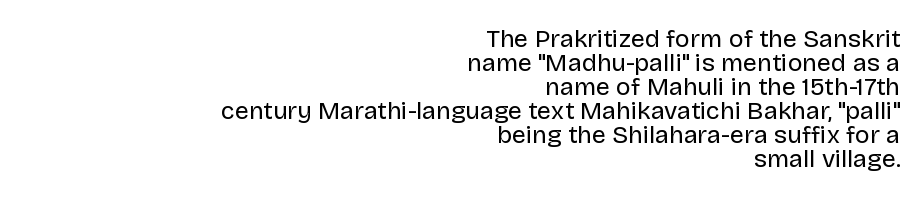
Q: Is the text bold? A: No.
Q: Is the text italic (slanted)? A: No, it is upright.
Q: Is the text underlined? A: No.
Q: How is the paragraph aligned? A: Right-aligned.
Q: Is the spacing between letters normal or unusually wide? A: Normal.
Q: Is the spacing between lines tight, normal or loose? A: Tight.
